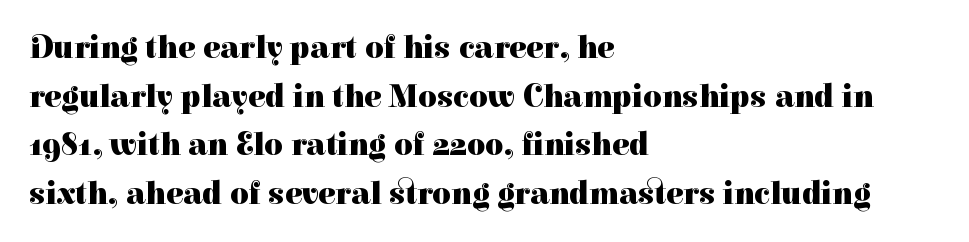
{"serif": "yes", "italic": "no", "bold": "yes", "weight": "heavy", "width": "normal", "stroke_contrast": "high", "x_height": "medium", "monospaced": "no", "underline": "no", "align": "left", "line_spacing": "normal", "line_spacing_ratio": 1.52, "letter_spacing": "normal", "letter_spacing_em": 0.0, "glyph_px": 32}
